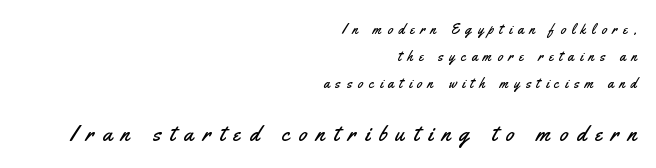
Q: Is the text italic (slanted)? A: Yes.
Q: Is the text underlined? A: No.
Q: How is the paragraph aligned? A: Right-aligned.
Q: Is the spacing between letters normal or unusually wide? A: Unusually wide.
Q: Is the spacing between lines tight, normal or loose? A: Loose.
Q: Which block of text is set in a larger size, the first (top) or the second (bottom)? A: The second (bottom) one.
